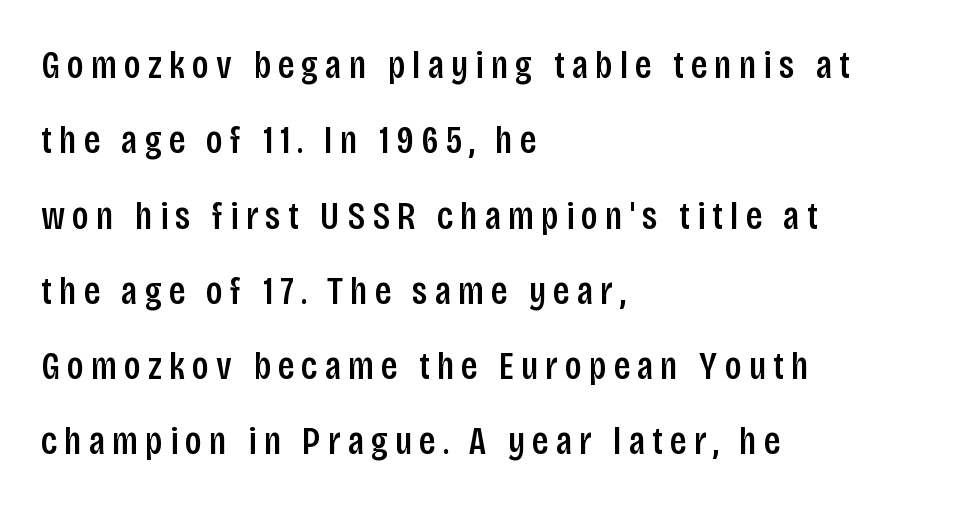
The image shows 39 px semibold, condensed sans-serif type, upright; set left-aligned, loose line spacing (1.93x), not underlined; low stroke contrast and a large x-height.
